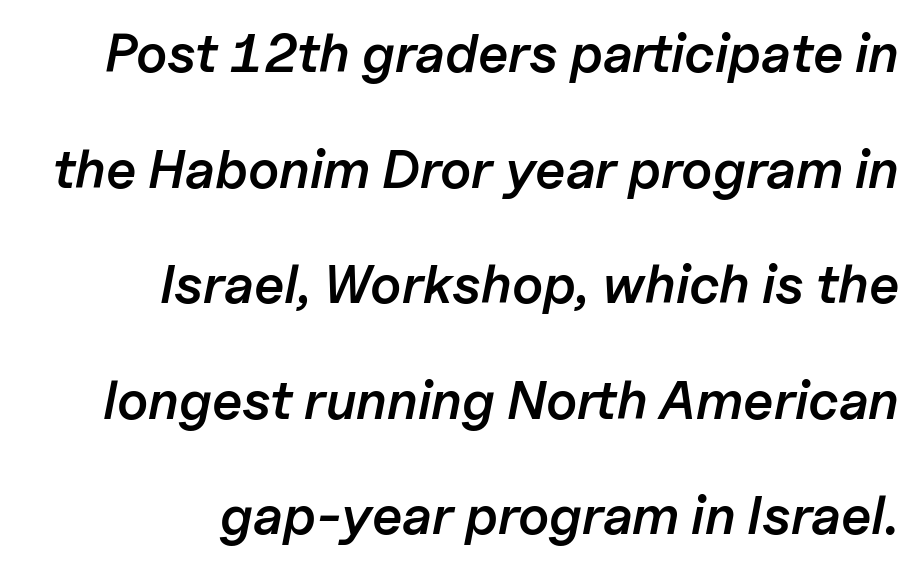
The image shows 54 px semibold type, italic (leaning right); set right-aligned, loose line spacing (2.14x), normal letter spacing, not underlined; low stroke contrast and a medium x-height.
